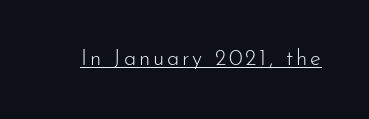
{"italic": "no", "bold": "no", "underline": "yes", "glyph_px": 22}
